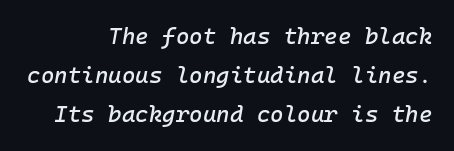
The image shows 23 px text type, italic (leaning right); set right-aligned, normal line spacing (1.7x), normal letter spacing, not underlined.
